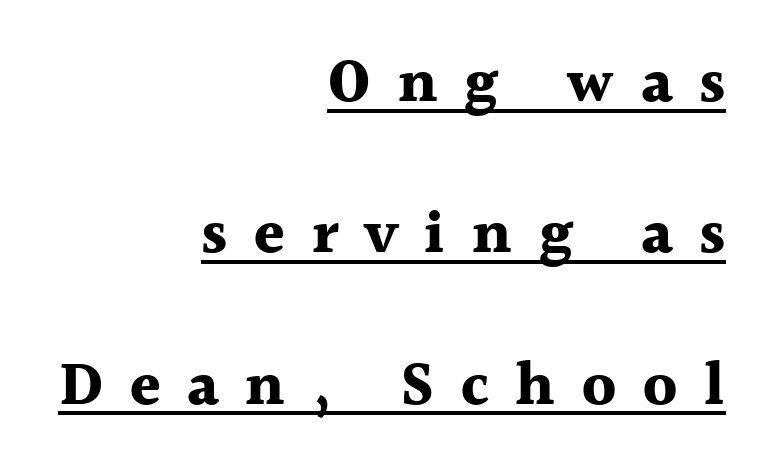
{"serif": "yes", "italic": "no", "bold": "yes", "weight": "bold", "width": "normal", "x_height": "medium", "monospaced": "no", "underline": "yes", "align": "right", "line_spacing": "loose", "line_spacing_ratio": 2.44, "letter_spacing": "wide", "letter_spacing_em": 0.43, "glyph_px": 62}
